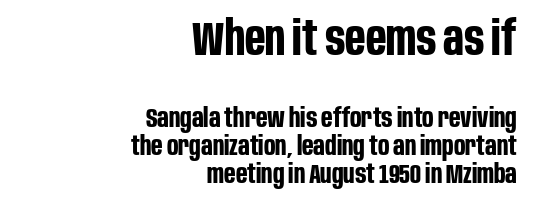
The image shows 48 px bold, condensed sans-serif type, upright; set right-aligned, tight line spacing (1.05x), normal letter spacing, not underlined; the first (top) block is 1.78x larger; low stroke contrast and a large x-height.
